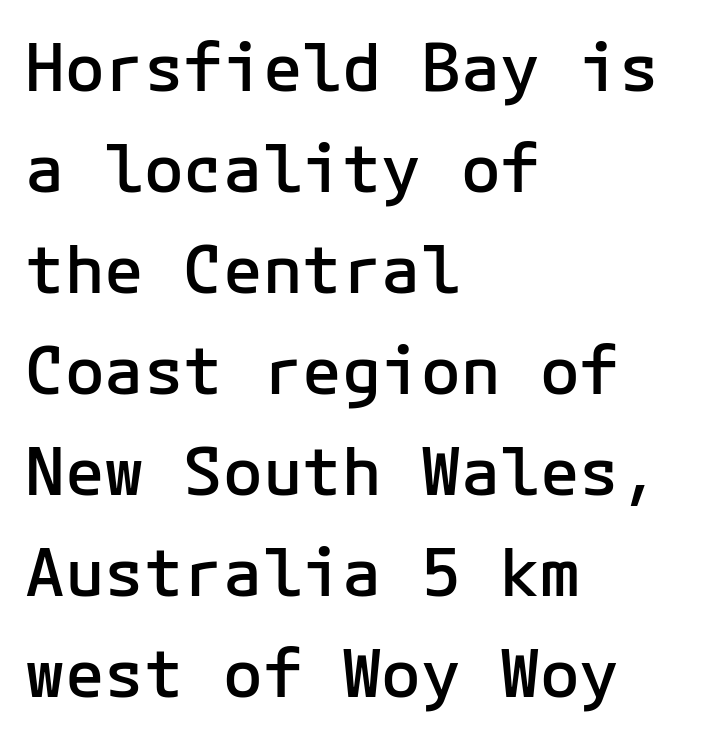
{"serif": "no", "italic": "no", "bold": "semi", "weight": "semibold", "width": "normal", "stroke_contrast": "low", "x_height": "medium", "underline": "no", "align": "left", "line_spacing": "normal", "line_spacing_ratio": 1.53, "letter_spacing": "normal", "letter_spacing_em": 0.0, "glyph_px": 66}
